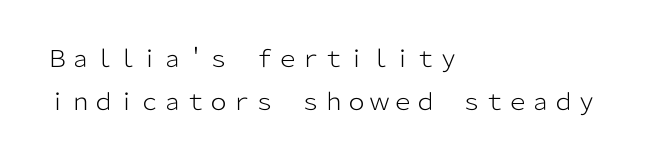
The image shows 23 px text type, upright; set left-aligned, line spacing 1.88x, normal letter spacing, not underlined.
